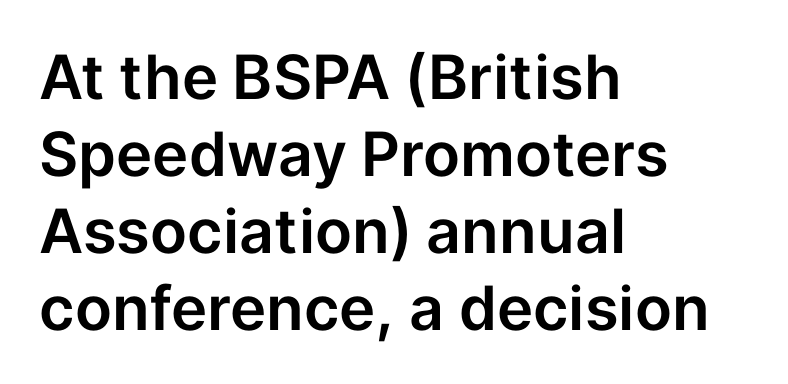
Q: Is the text italic (slanted)? A: No, it is upright.
Q: Is the typeface a serif or a sans-serif typeface? A: Sans-serif.
Q: Is the text underlined? A: No.
Q: How is the paragraph aligned? A: Left-aligned.
Q: Is the spacing between letters normal or unusually wide? A: Normal.
Q: Is the spacing between lines tight, normal or loose? A: Normal.
Q: Width (condensed, normal, or wide)? A: Normal.
Q: Stroke contrast? A: Low.
Q: x-height? A: Medium.
Q: Monospaced? A: No.
